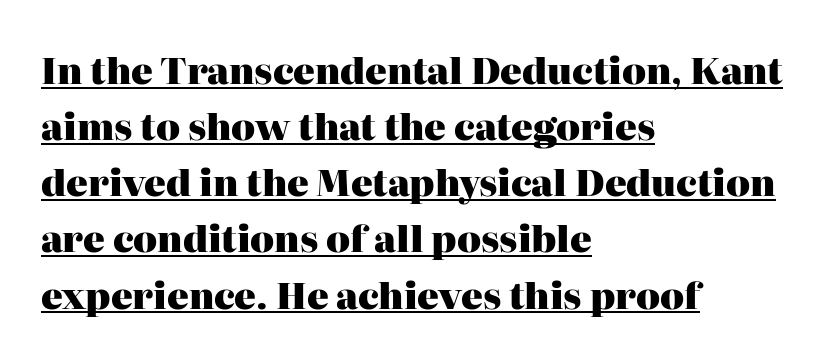
The image shows 36 px heavy serif type, upright; set left-aligned, normal line spacing (1.56x), normal letter spacing, underlined; high stroke contrast and a medium x-height.
